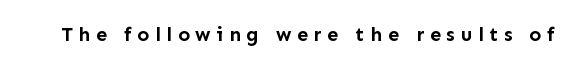
Q: Is the text bold? A: Yes.
Q: Is the text italic (slanted)? A: No, it is upright.
Q: Is the text underlined? A: No.
Q: Is the spacing between letters normal or unusually wide? A: Unusually wide.
